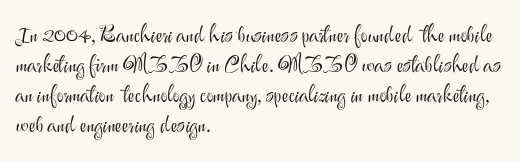
The lines are quadded left. The font sits on the lighter half of the weight spectrum, regular included. Tracking here is standard; glyphs follow each other at the usual distance. Rule under the text: the space is simply empty.
